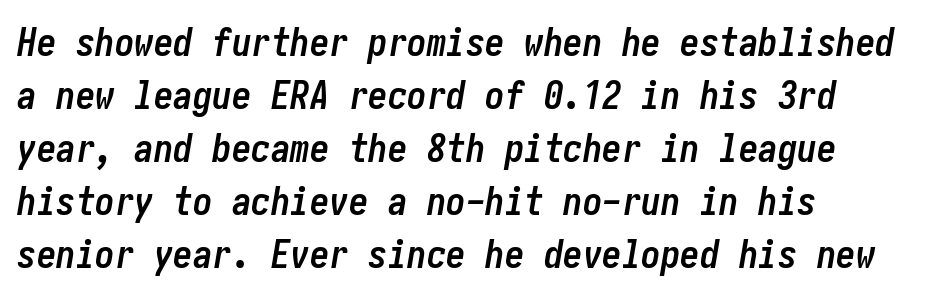
Pretty heavy lettering here — definitely bold. In terms of posture, this sample is oblique. The strip under each line holds only bare page. Caption: standard tracking, unaltered. Leading: standard.
